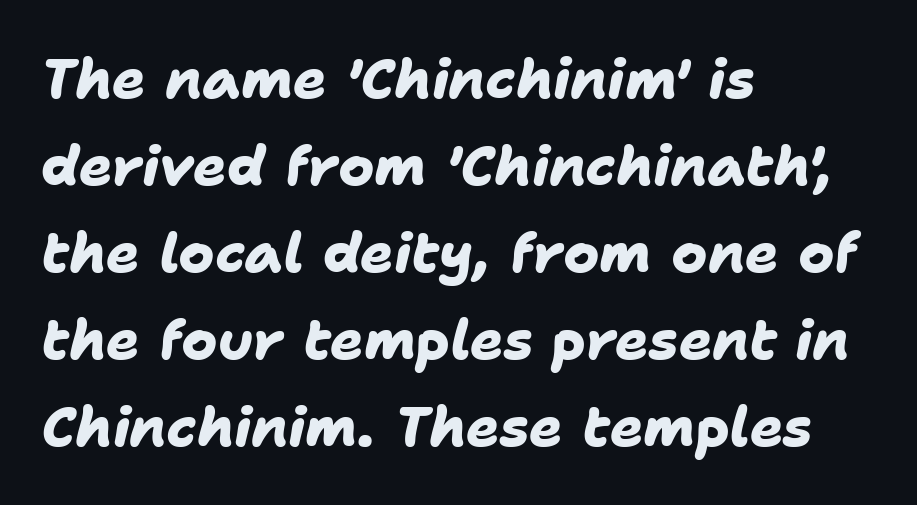
{"serif": "no", "bold": "yes", "weight": "heavy", "width": "normal", "stroke_contrast": "low", "x_height": "medium", "monospaced": "no", "underline": "no", "align": "left", "line_spacing": "normal", "line_spacing_ratio": 1.58, "letter_spacing": "normal", "letter_spacing_em": 0.0, "glyph_px": 55}
